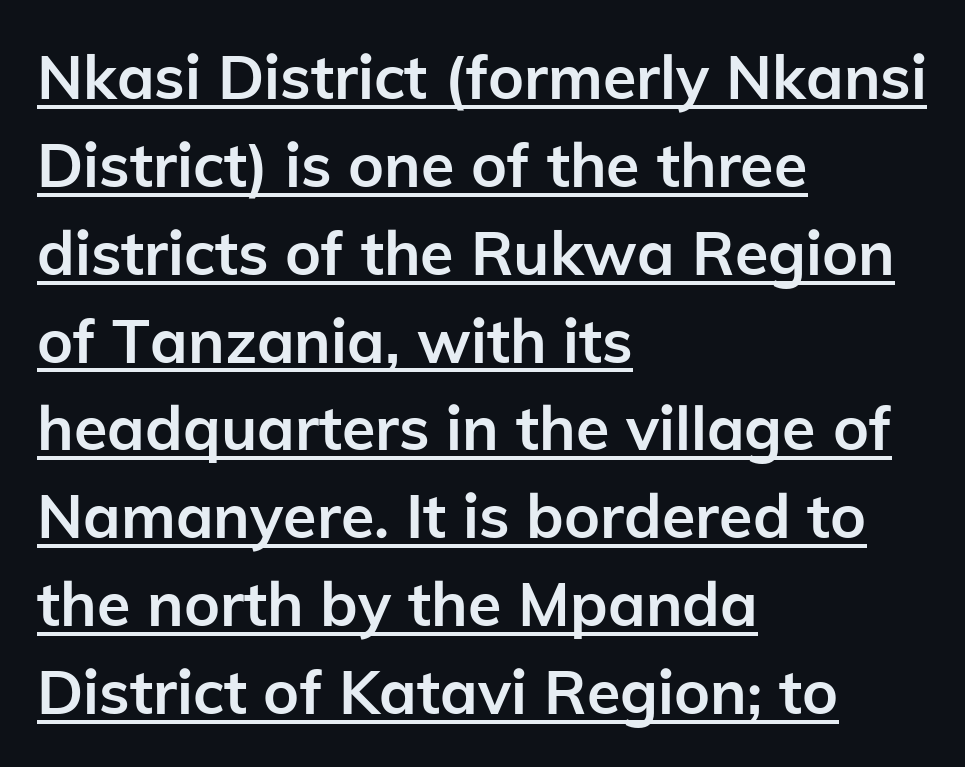
Q: Is the text bold? A: Yes.
Q: Is the text italic (slanted)? A: No, it is upright.
Q: Is the typeface a serif or a sans-serif typeface? A: Sans-serif.
Q: Is the text underlined? A: Yes.
Q: How is the paragraph aligned? A: Left-aligned.
Q: Is the spacing between letters normal or unusually wide? A: Normal.
Q: Is the spacing between lines tight, normal or loose? A: Normal.
Q: Width (condensed, normal, or wide)? A: Normal.
Q: Stroke contrast? A: Low.
Q: x-height? A: Medium.
Q: Monospaced? A: No.
